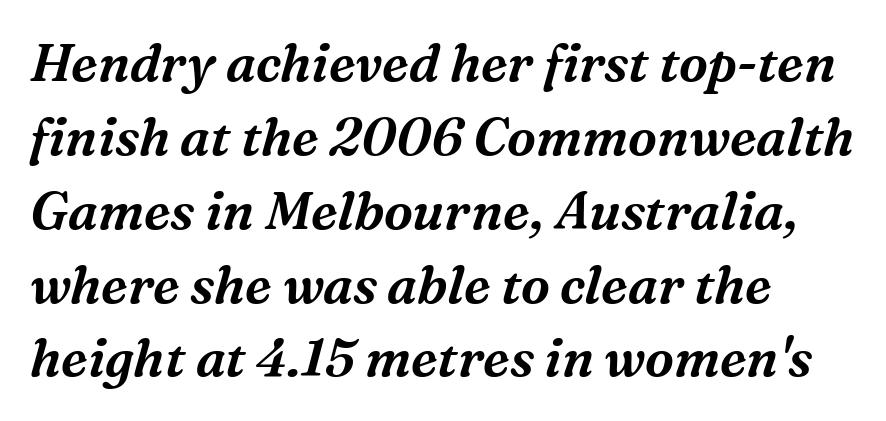
Q: Is the text italic (slanted)? A: Yes, it leans right by about 16 degrees.
Q: Is the typeface a serif or a sans-serif typeface? A: Serif.
Q: Is the text underlined? A: No.
Q: How is the paragraph aligned? A: Left-aligned.
Q: Is the spacing between letters normal or unusually wide? A: Normal.
Q: Is the spacing between lines tight, normal or loose? A: Normal.
Q: Width (condensed, normal, or wide)? A: Normal.
Q: Stroke contrast? A: Medium.
Q: x-height? A: Medium.
Q: Monospaced? A: No.
